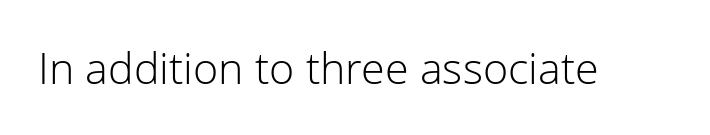
{"serif": "no", "italic": "no", "bold": "no", "weight": "light", "width": "normal", "stroke_contrast": "low", "x_height": "medium", "monospaced": "no", "underline": "no", "letter_spacing": "normal", "letter_spacing_em": 0.0, "glyph_px": 43}
